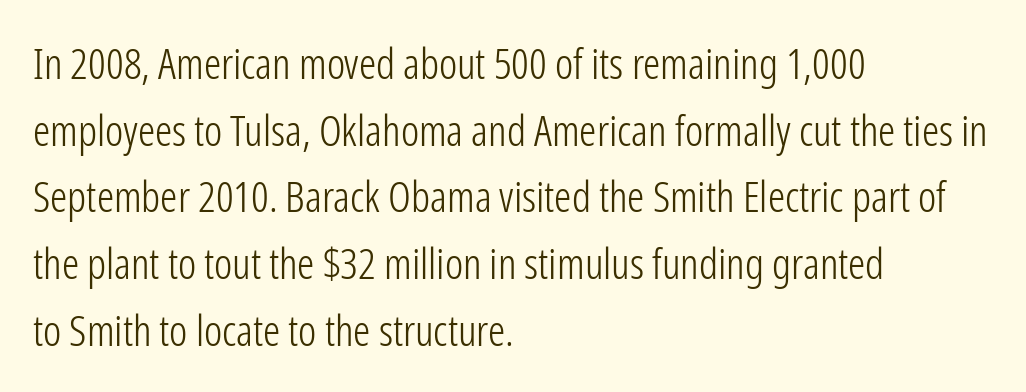
{"serif": "no", "italic": "no", "bold": "no", "weight": "light", "width": "condensed", "stroke_contrast": "low", "x_height": "medium", "monospaced": "no", "underline": "no", "align": "left", "line_spacing": "normal", "line_spacing_ratio": 1.55, "letter_spacing": "normal", "letter_spacing_em": 0.0, "glyph_px": 43}
